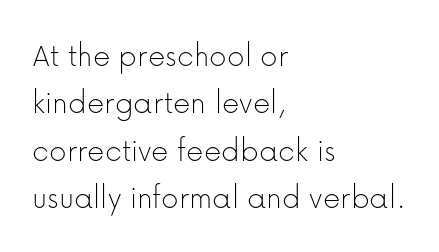
The image shows 34 px thin sans-serif type, upright; set left-aligned, normal line spacing (1.39x), normal letter spacing, not underlined; low stroke contrast and a medium x-height.
